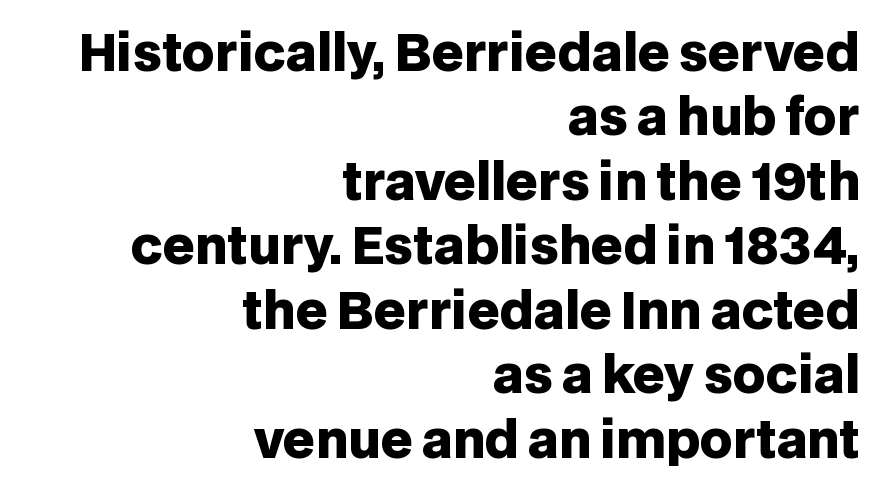
{"serif": "no", "italic": "no", "bold": "yes", "weight": "heavy", "width": "normal", "stroke_contrast": "low", "x_height": "large", "monospaced": "no", "underline": "no", "align": "right", "line_spacing": "normal", "line_spacing_ratio": 1.29, "letter_spacing": "normal", "letter_spacing_em": 0.0, "glyph_px": 50}
